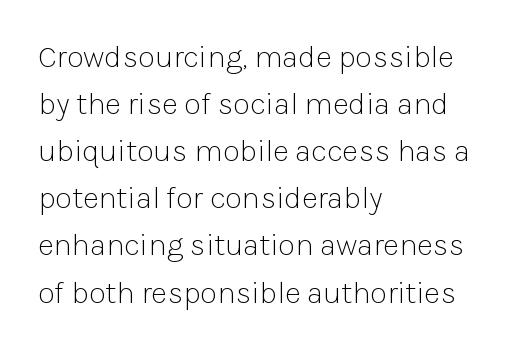
Q: Is the text bold? A: No.
Q: Is the text italic (slanted)? A: No, it is upright.
Q: Is the typeface a serif or a sans-serif typeface? A: Sans-serif.
Q: Is the text underlined? A: No.
Q: How is the paragraph aligned? A: Left-aligned.
Q: Is the spacing between letters normal or unusually wide? A: Normal.
Q: Is the spacing between lines tight, normal or loose? A: Normal.
Q: Width (condensed, normal, or wide)? A: Normal.
Q: Stroke contrast? A: Low.
Q: x-height? A: Medium.
Q: Monospaced? A: No.
